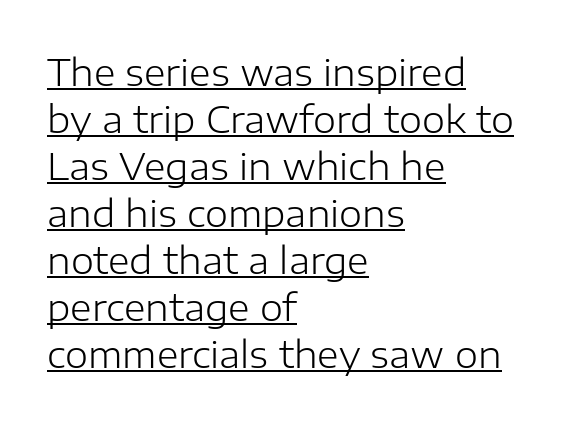
Q: Is the text bold? A: No.
Q: Is the text italic (slanted)? A: No, it is upright.
Q: Is the typeface a serif or a sans-serif typeface? A: Sans-serif.
Q: Is the text underlined? A: Yes.
Q: How is the paragraph aligned? A: Left-aligned.
Q: Is the spacing between letters normal or unusually wide? A: Normal.
Q: Is the spacing between lines tight, normal or loose? A: Normal.
Q: Width (condensed, normal, or wide)? A: Normal.
Q: Stroke contrast? A: Low.
Q: x-height? A: Medium.
Q: Monospaced? A: No.
